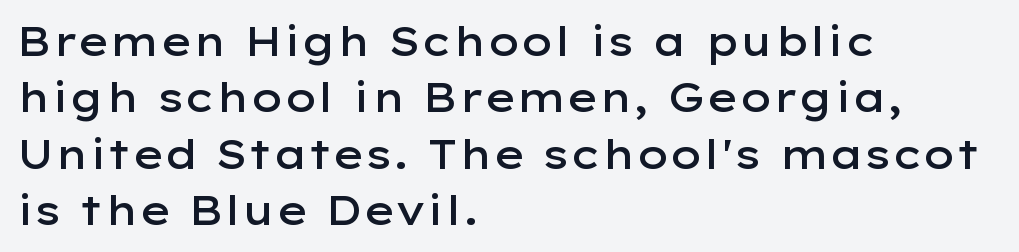
Honestly, the letter spacing is just normal — you wouldn't notice it. Do the characters align in a grid? No, the font is proportional. Unlike italic type, these characters show no tilt at all. The text was rendered using a sans face with plain stroke endings. The passage is arranged the way most books set body copy — flush left.
